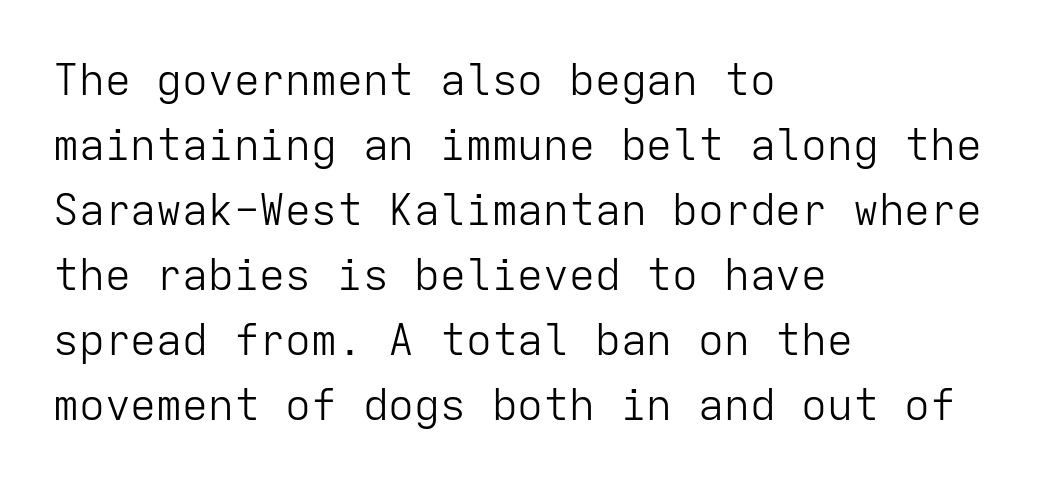
Type style note: lacks serifs. No italicization has been applied; the sample stays upright. This rendering features lettering with no underline. Stroke thickness stays within the range of a standard reading face or lighter. Left-aligned paragraph, ragged on the right. Monospaced: the letters line up in strict vertical columns.
